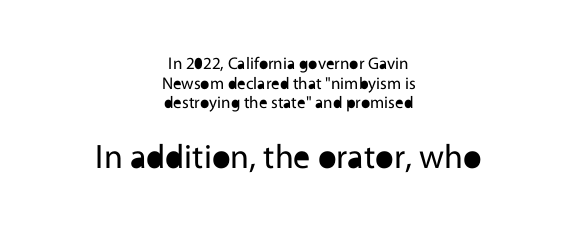
{"serif": "no", "italic": "no", "bold": "no", "weight": "regular", "width": "normal", "x_height": "medium", "monospaced": "no", "underline": "no", "align": "center", "line_spacing_ratio": 1.16, "letter_spacing": "normal", "letter_spacing_em": 0.0, "larger_block": "second", "size_ratio": 2.0, "glyph_px": 34}
